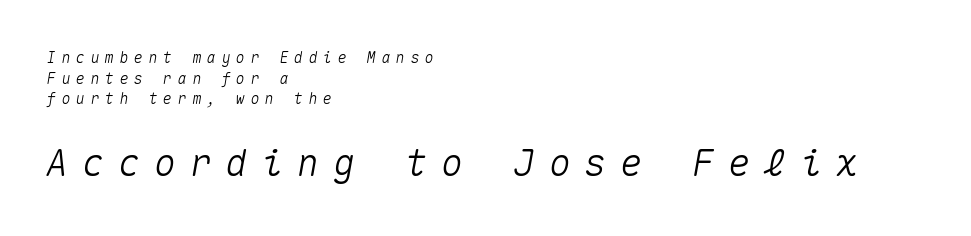
{"italic": "yes", "lean": "right", "slant_degrees": 10, "width": "normal", "stroke_contrast": "medium", "x_height": "medium", "monospaced": "yes", "underline": "no", "align": "left", "line_spacing": "normal", "line_spacing_ratio": 1.37, "letter_spacing": "wide", "letter_spacing_em": 0.37, "larger_block": "second", "size_ratio": 2.47, "glyph_px": 37}
